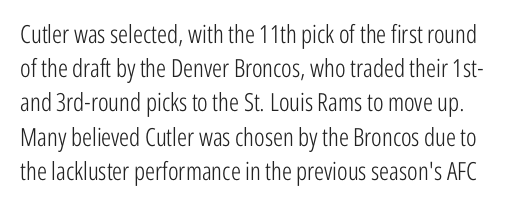
The image shows 25 px text type, upright; set normal line spacing (1.37x), normal letter spacing, not underlined.
